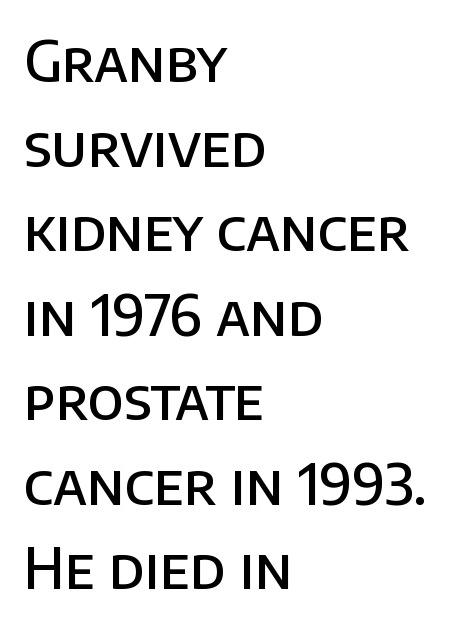
{"serif": "no", "italic": "no", "bold": "semi", "weight": "semibold", "width": "normal", "stroke_contrast": "low", "x_height": "large", "monospaced": "no", "underline": "no", "align": "left", "line_spacing": "normal", "line_spacing_ratio": 1.51, "letter_spacing": "normal", "letter_spacing_em": 0.0, "glyph_px": 56}
